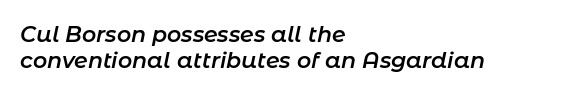
{"italic": "yes", "lean": "right", "slant_degrees": 11, "bold": "semi", "underline": "no", "align": "left", "line_spacing_ratio": 1.2, "letter_spacing": "normal", "letter_spacing_em": 0.0, "glyph_px": 22}
